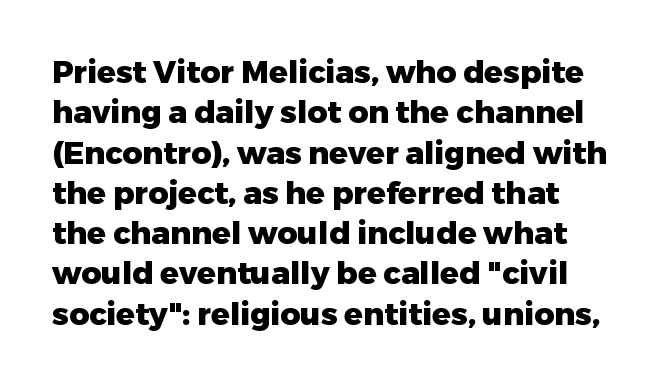
Q: Is the text bold? A: Yes.
Q: Is the text italic (slanted)? A: No, it is upright.
Q: Is the typeface a serif or a sans-serif typeface? A: Sans-serif.
Q: Is the text underlined? A: No.
Q: Is the spacing between letters normal or unusually wide? A: Normal.
Q: Is the spacing between lines tight, normal or loose? A: Normal.
Q: Width (condensed, normal, or wide)? A: Normal.
Q: Stroke contrast? A: Low.
Q: x-height? A: Medium.
Q: Monospaced? A: No.
